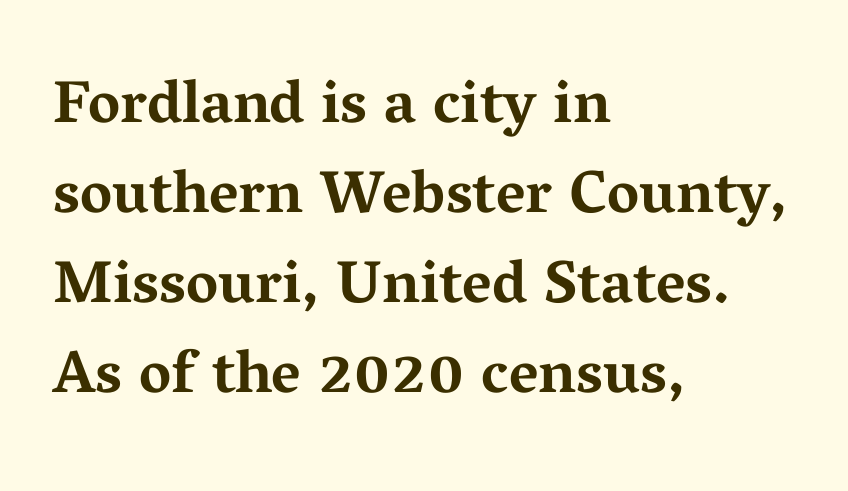
The letters advance in unequal steps, a hallmark of proportional type. A roman cut, with each character standing at attention. Between one letter and the next there's only the usual sliver of space. The lines in this sample share a left origin and differ only in where they stop.
